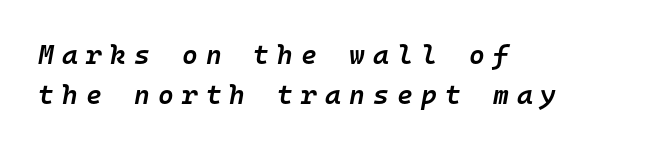
The image shows 27 px text type, italic (leaning right); set left-aligned, normal line spacing (1.48x), unusually wide letter spacing (+0.3 em), not underlined.
